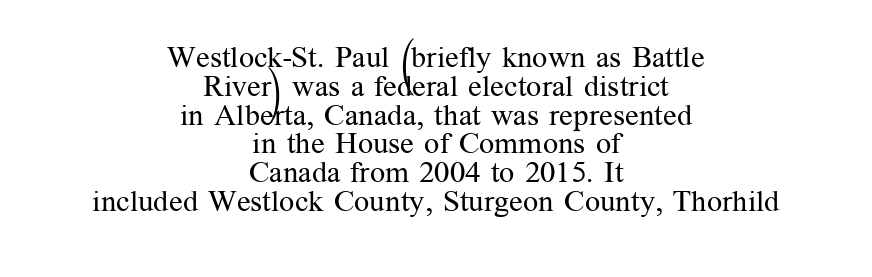
The image shows 30 px regular-weight serif type, upright; set centered, tight line spacing (0.96x), normal letter spacing, not underlined; medium stroke contrast and a medium x-height.
